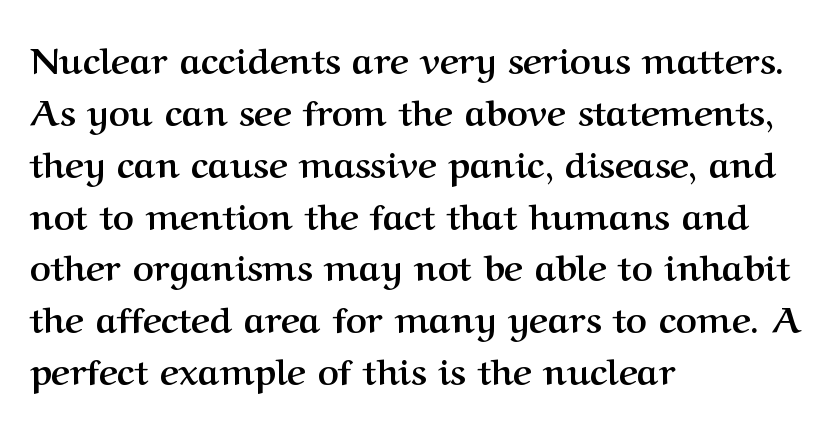
The image shows 36 px semibold serif type, upright; set left-aligned, normal line spacing (1.44x), normal letter spacing, not underlined; medium stroke contrast and a medium x-height.
